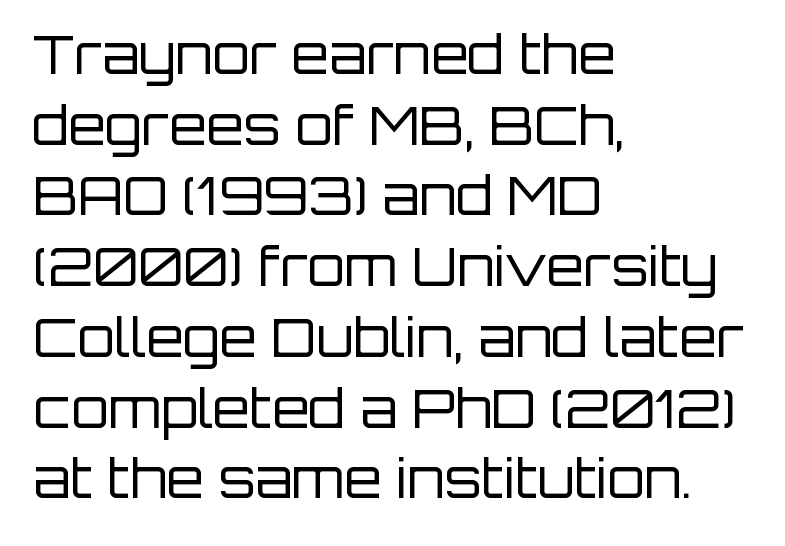
{"serif": "no", "italic": "no", "bold": "no", "weight": "regular", "width": "normal", "stroke_contrast": "low", "x_height": "large", "monospaced": "no", "underline": "no", "align": "left", "line_spacing": "normal", "line_spacing_ratio": 1.31, "letter_spacing": "normal", "letter_spacing_em": 0.0, "glyph_px": 54}
